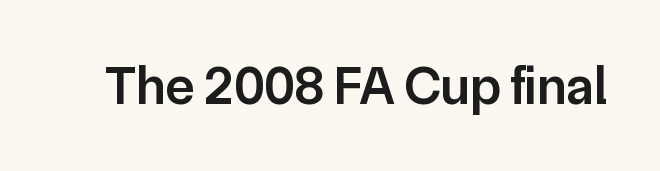
The image shows 54 px semibold sans-serif type, upright; set normal letter spacing, not underlined; low stroke contrast and a medium x-height.
